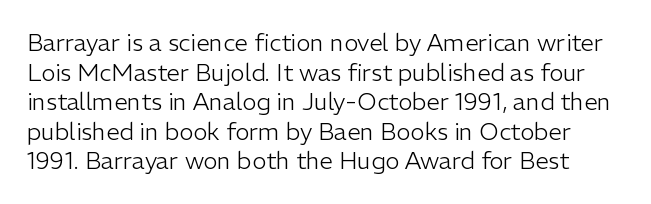
Q: Is the text bold? A: No.
Q: Is the text italic (slanted)? A: No, it is upright.
Q: Is the text underlined? A: No.
Q: Is the spacing between letters normal or unusually wide? A: Normal.
